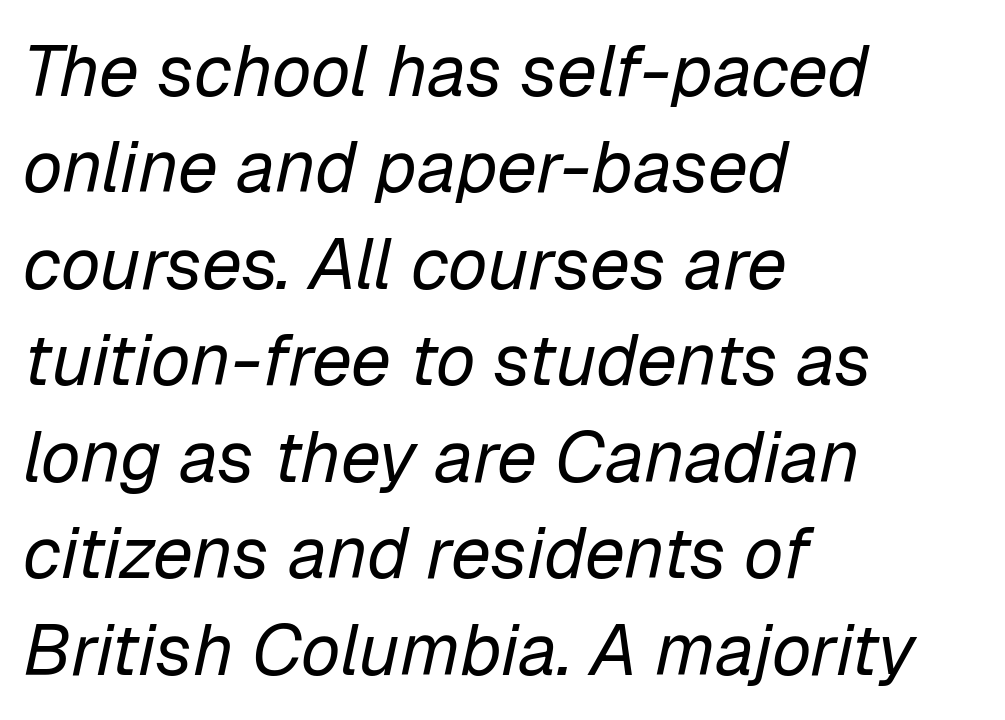
Q: Is the text bold? A: No.
Q: Is the text italic (slanted)? A: Yes, it leans right by about 12 degrees.
Q: Is the text underlined? A: No.
Q: How is the paragraph aligned? A: Left-aligned.
Q: Is the spacing between letters normal or unusually wide? A: Normal.
Q: Is the spacing between lines tight, normal or loose? A: Normal.
Q: Width (condensed, normal, or wide)? A: Normal.
Q: Stroke contrast? A: Low.
Q: x-height? A: Medium.
Q: Monospaced? A: No.
